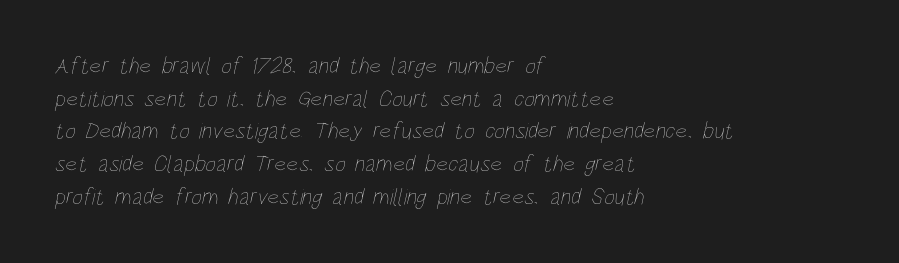
Reading down the block, your eye returns to a fixed left position each line. Heft: none added — not bold. Honestly, the letter spacing is just normal — you wouldn't notice it. Any mark beneath the type? The region is blank. What's the leading like? Ordinary, nothing unusual.
